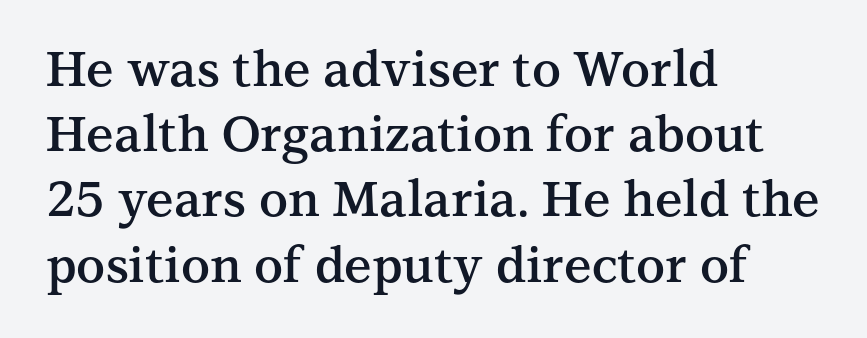
Vertical strokes here are truly vertical. Students, observe: this is what conventionally led text looks like. Unlike a clean sans, this face finishes its strokes with serifs. Quick note: underline off. Note the varied advance widths — an 'i' is clearly narrower than an 'm'. The typesetter chose a ragged-right arrangement here.
